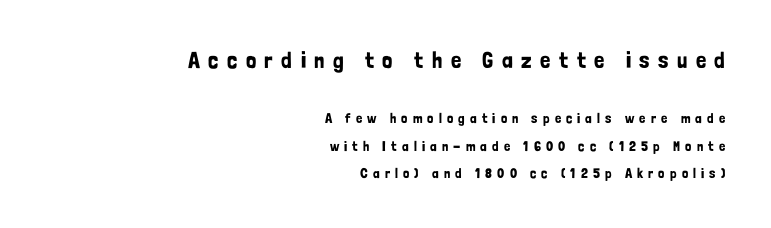
Q: Is the text italic (slanted)? A: No, it is upright.
Q: Is the text underlined? A: No.
Q: How is the paragraph aligned? A: Right-aligned.
Q: Is the spacing between letters normal or unusually wide? A: Unusually wide.
Q: Is the spacing between lines tight, normal or loose? A: Loose.
Q: Which block of text is set in a larger size, the first (top) or the second (bottom)? A: The first (top) one.
